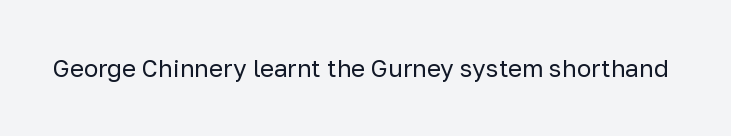
Q: Is the text bold? A: No.
Q: Is the text italic (slanted)? A: No, it is upright.
Q: Is the text underlined? A: No.
Q: Is the spacing between letters normal or unusually wide? A: Normal.
